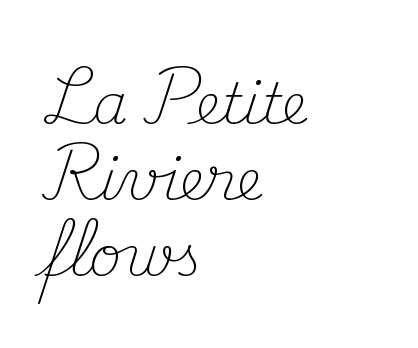
The passage shown is typed in a proportional face where columns would drift. Leading matches the norm, producing a regular column. The rendering shows small feet on the letterforms — a serif design. Between one letter and the next there's only the usual sliver of space.
